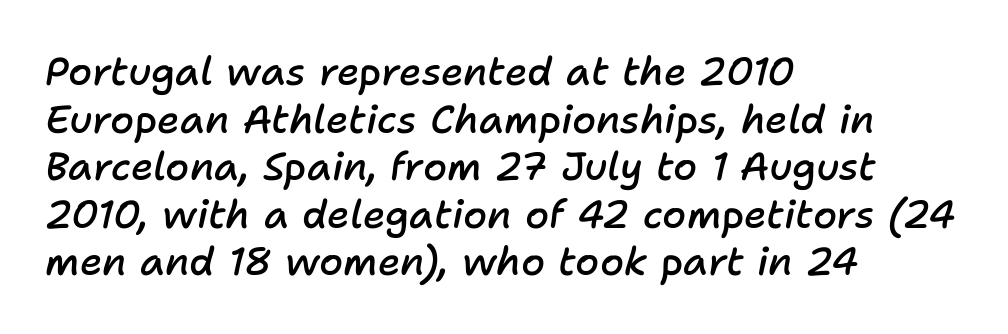
Honestly, there is no underline to notice here at all. In terms of weight, the rendering is demibold, just under bold. The face used here is proportionally spaced, like ordinary book or web type. This sample uses plain, unmodified letter spacing. An italicized treatment has been applied to the whole sample. The typesetter chose a ragged-right arrangement here.
